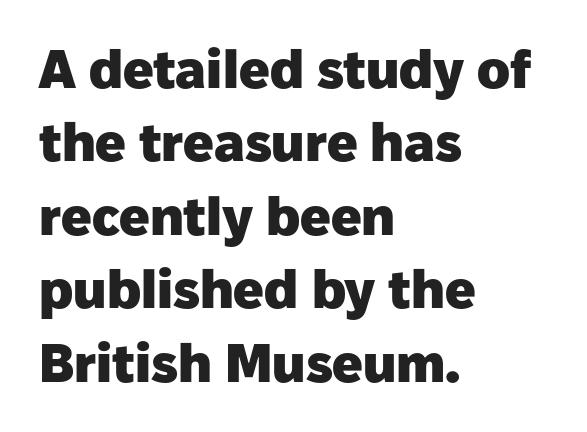
Q: Is the text bold? A: Yes.
Q: Is the text italic (slanted)? A: No, it is upright.
Q: Is the typeface a serif or a sans-serif typeface? A: Sans-serif.
Q: Is the text underlined? A: No.
Q: How is the paragraph aligned? A: Left-aligned.
Q: Is the spacing between letters normal or unusually wide? A: Normal.
Q: Is the spacing between lines tight, normal or loose? A: Normal.
Q: Width (condensed, normal, or wide)? A: Normal.
Q: Stroke contrast? A: Low.
Q: x-height? A: Medium.
Q: Monospaced? A: No.
